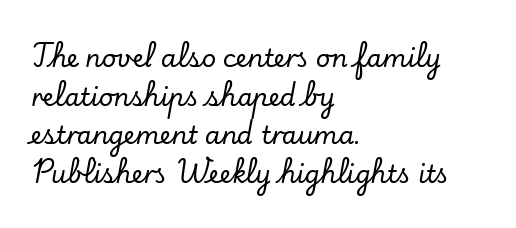
The image shows 25 px text type; set left-aligned, normal line spacing (1.55x), normal letter spacing, not underlined.
